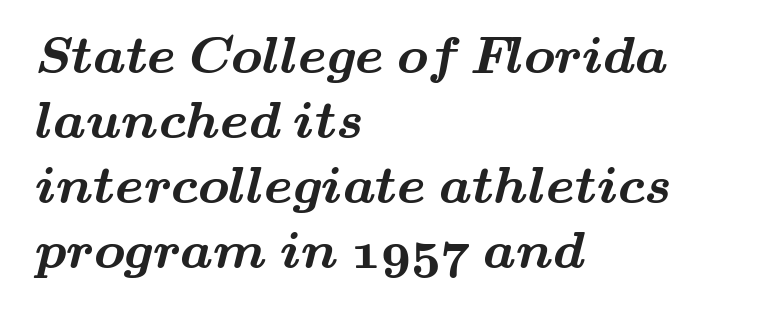
The image shows 52 px bold, wide serif type; set left-aligned, normal line spacing (1.25x), normal letter spacing, not underlined; medium stroke contrast and a small x-height.
